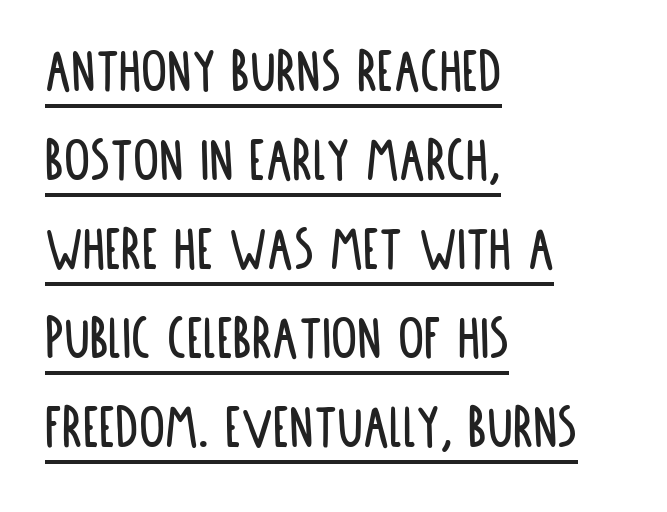
{"serif": "no", "italic": "no", "width": "condensed", "stroke_contrast": "low", "x_height": "large", "monospaced": "no", "underline": "yes", "align": "left", "line_spacing": "normal", "line_spacing_ratio": 1.37, "letter_spacing": "normal", "letter_spacing_em": 0.0, "glyph_px": 65}
